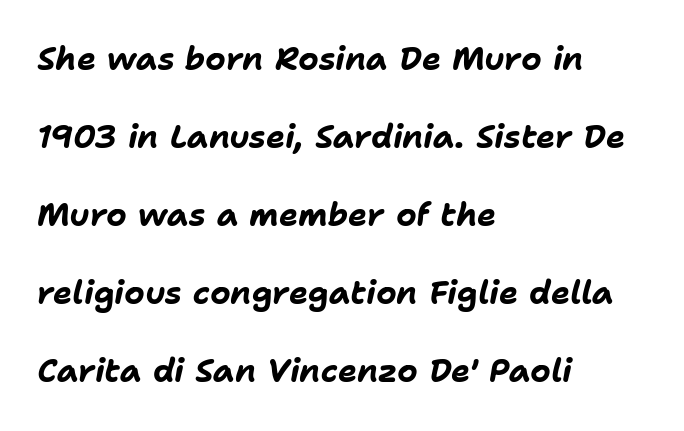
{"italic": "yes", "lean": "right", "slant_degrees": 11, "bold": "yes", "weight": "bold", "width": "normal", "stroke_contrast": "low", "x_height": "medium", "monospaced": "no", "underline": "no", "align": "left", "line_spacing": "loose", "line_spacing_ratio": 2.44, "letter_spacing": "normal", "letter_spacing_em": 0.0, "glyph_px": 32}
